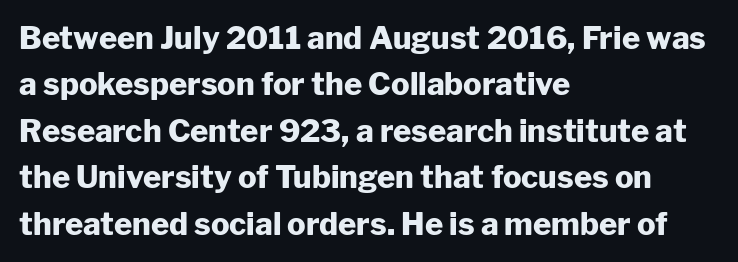
The image shows 31 px heavy sans-serif type, upright; set left-aligned, normal line spacing (1.5x), normal letter spacing, not underlined; low stroke contrast and a medium x-height.
